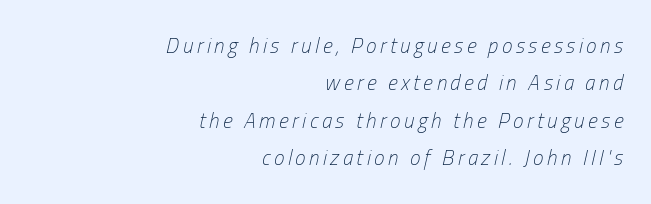
{"italic": "yes", "lean": "right", "slant_degrees": 13, "bold": "no", "underline": "no", "align": "right", "line_spacing_ratio": 1.78, "glyph_px": 21}
